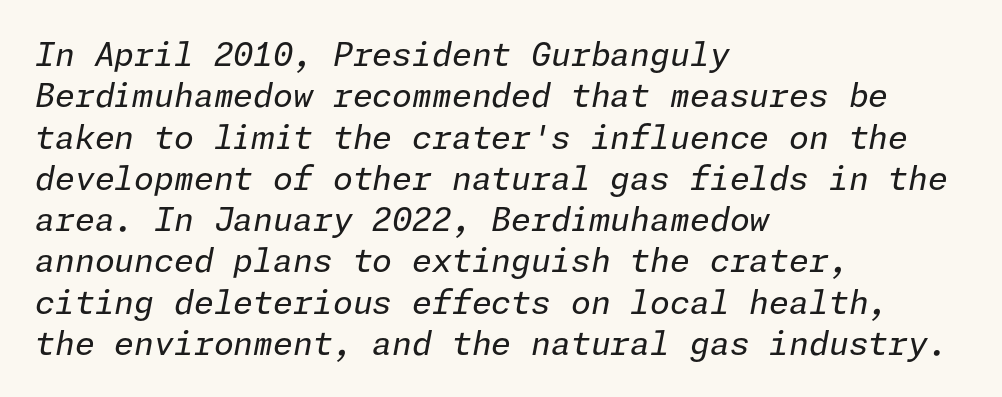
The vertical gap from one line to the next is medium. Here the glyphs are tracked normally, forming tight word shapes. Typeset ragged right — the left edge is the straight one. Is the type heavy? It reads as light-to-regular instead.
